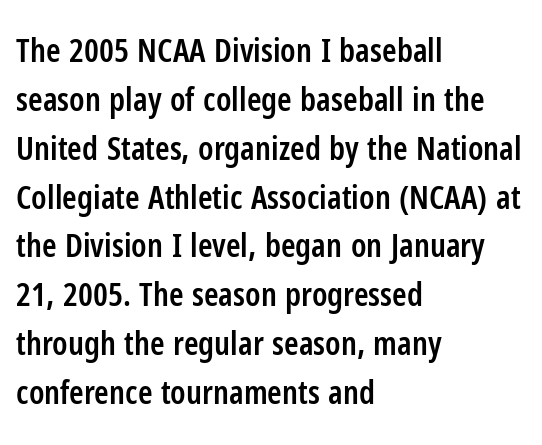
Stroke thickness is moderately raised; the sample reads as semibold. The vertical gap from one line to the next is medium. Character widths vary here, with narrow letters taking less room than wide ones. I'd call this a sans setting — the letters go barefoot.
